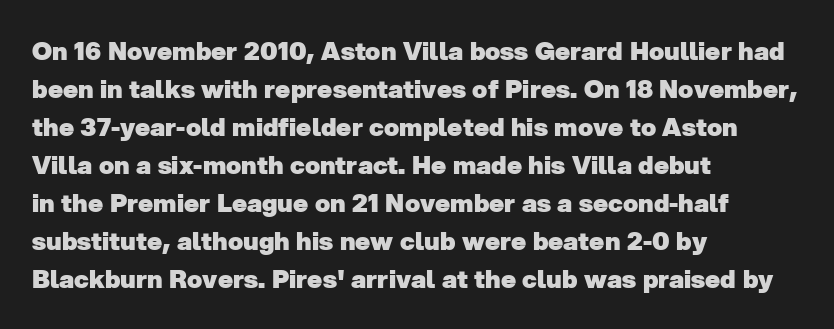
The gap between lines stays unmarked. Normally led — the rows are evenly, conventionally spaced. Alignment: flush left. Compared with an ordinary text face, these strokes are far heavier — a full bold. Students, note that the glyphs here touch the page at normal intervals.
